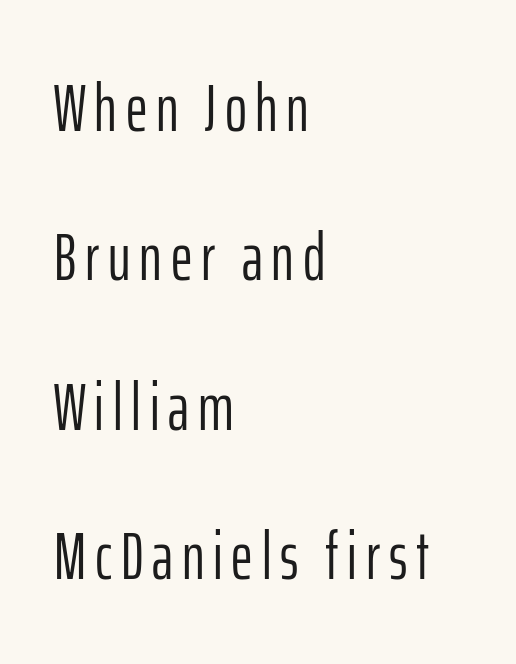
Q: Is the text bold? A: No.
Q: Is the text italic (slanted)? A: No, it is upright.
Q: Is the typeface a serif or a sans-serif typeface? A: Sans-serif.
Q: Is the text underlined? A: No.
Q: How is the paragraph aligned? A: Left-aligned.
Q: Is the spacing between lines tight, normal or loose? A: Loose.
Q: Width (condensed, normal, or wide)? A: Condensed.
Q: Stroke contrast? A: Low.
Q: x-height? A: Medium.
Q: Monospaced? A: No.
